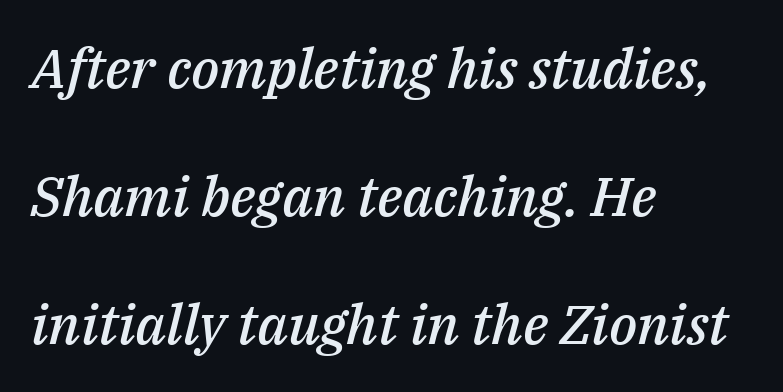
{"italic": "yes", "lean": "right", "slant_degrees": 14, "bold": "semi", "weight": "semibold", "width": "normal", "stroke_contrast": "medium", "x_height": "medium", "monospaced": "no", "underline": "no", "align": "left", "line_spacing": "loose", "line_spacing_ratio": 2.33, "letter_spacing": "normal", "letter_spacing_em": 0.0, "glyph_px": 55}
